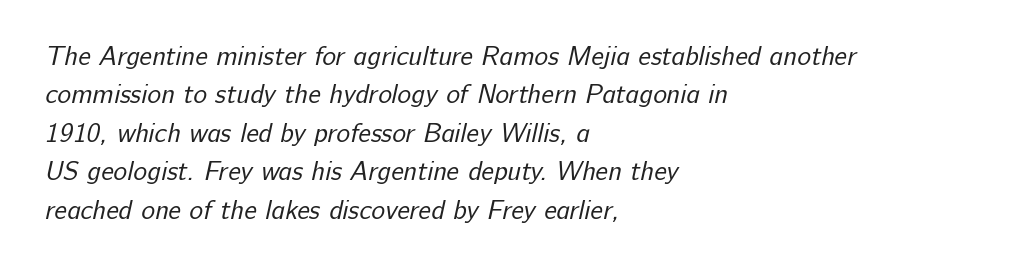
Q: Is the text bold? A: No.
Q: Is the text underlined? A: No.
Q: How is the paragraph aligned? A: Left-aligned.
Q: Is the spacing between letters normal or unusually wide? A: Normal.
Q: Is the spacing between lines tight, normal or loose? A: Normal.
